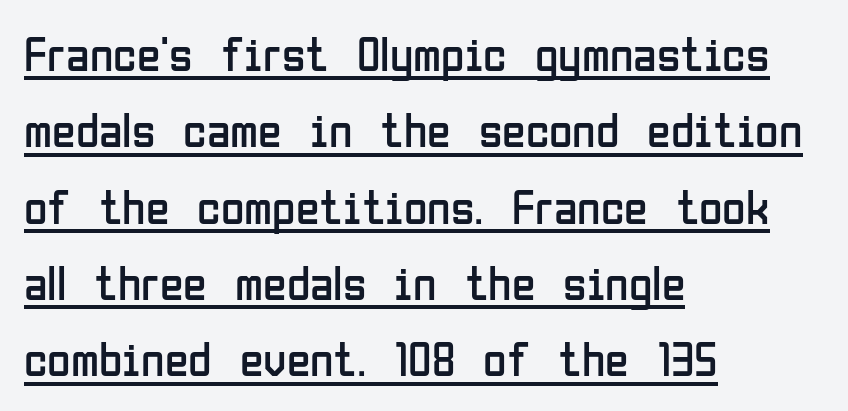
Stroke thickness stays within the range of a standard reading face or lighter. No extra tracking has been applied to these lines. Quick note: interline space is typical. A roman cut, with each character standing at attention. Left-aligned paragraph, ragged on the right.
